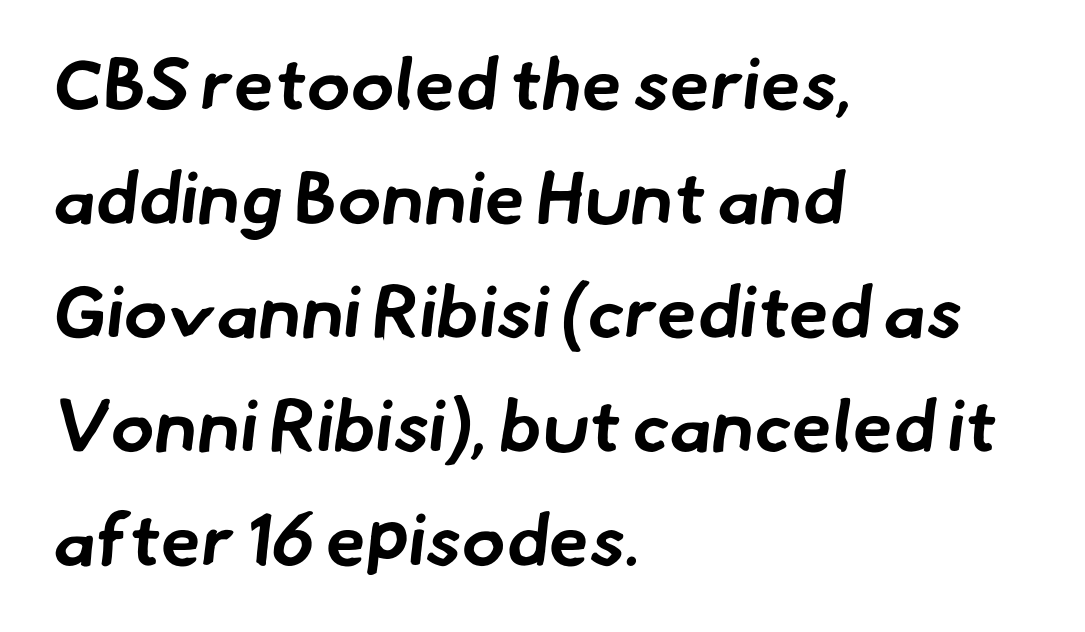
The image shows 73 px bold sans-serif type; set left-aligned, normal line spacing (1.56x), normal letter spacing, not underlined; low stroke contrast and a small x-height.
